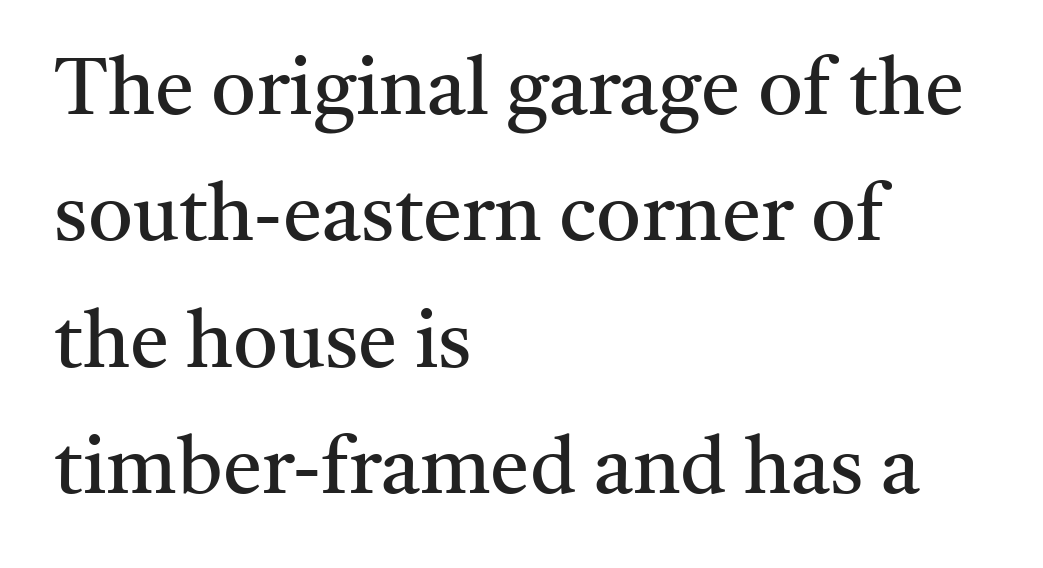
The image shows 79 px regular-weight serif type, upright; set left-aligned, normal line spacing (1.6x), normal letter spacing, not underlined; medium stroke contrast and a medium x-height.
